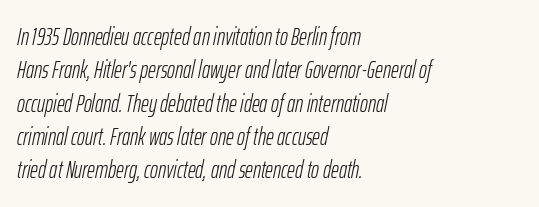
The image shows 24 px text type, italic (leaning right); set left-aligned, normal line spacing (1.39x), normal letter spacing, not underlined.
